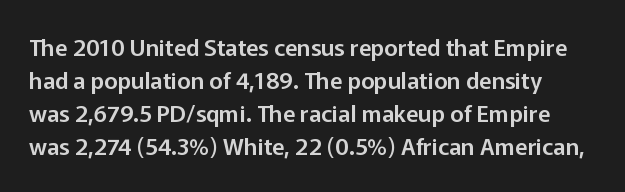
Q: Is the text italic (slanted)? A: No, it is upright.
Q: Is the text underlined? A: No.
Q: Is the spacing between letters normal or unusually wide? A: Normal.
Q: Is the spacing between lines tight, normal or loose? A: Normal.
